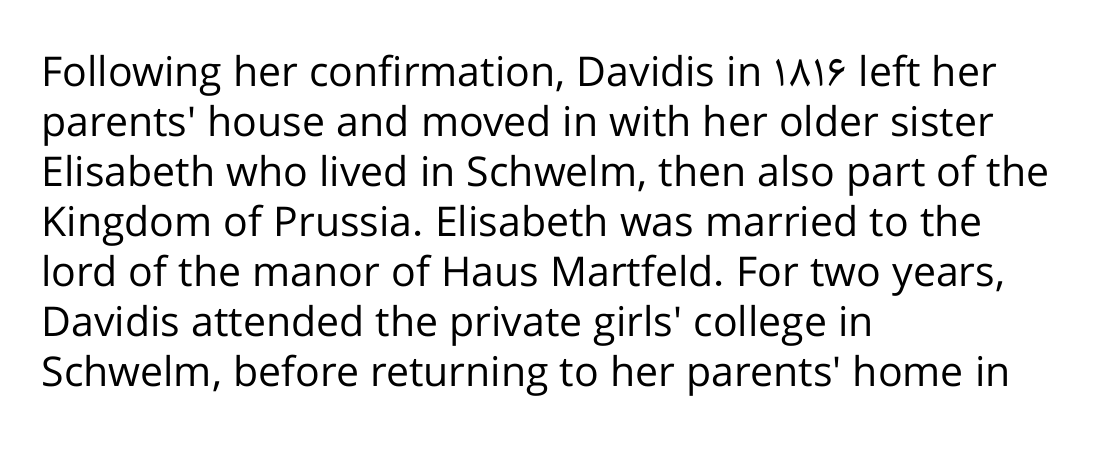
Stroke terminals: plain, sans-serif. Unlike italic type, these characters show no tilt at all. Weight class: somewhere from thin through regular. Character widths vary here, with narrow letters taking less room than wide ones.
